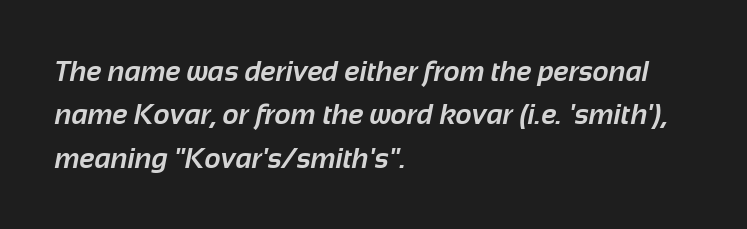
Q: Is the text bold? A: Yes.
Q: Is the typeface a serif or a sans-serif typeface? A: Sans-serif.
Q: Is the text underlined? A: No.
Q: How is the paragraph aligned? A: Left-aligned.
Q: Is the spacing between letters normal or unusually wide? A: Normal.
Q: Is the spacing between lines tight, normal or loose? A: Normal.
Q: Width (condensed, normal, or wide)? A: Normal.
Q: Stroke contrast? A: Low.
Q: x-height? A: Medium.
Q: Monospaced? A: No.
